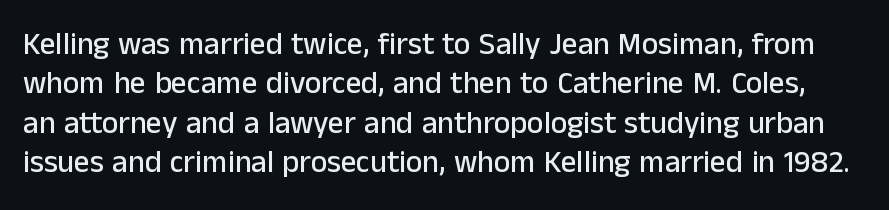
The image shows 31 px sans-serif type, upright; set normal line spacing (1.27x), normal letter spacing, not underlined; low stroke contrast and a medium x-height.
